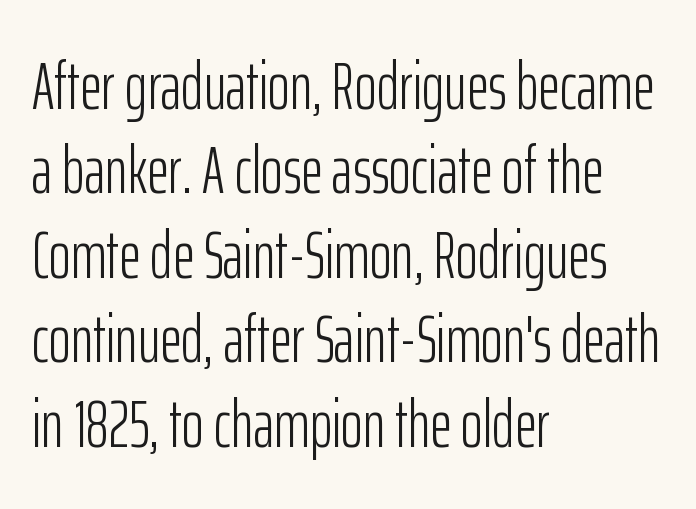
{"serif": "no", "italic": "no", "bold": "no", "weight": "light", "width": "condensed", "stroke_contrast": "low", "x_height": "medium", "monospaced": "no", "underline": "no", "align": "left", "line_spacing": "normal", "line_spacing_ratio": 1.26, "letter_spacing": "normal", "letter_spacing_em": 0.0, "glyph_px": 67}
